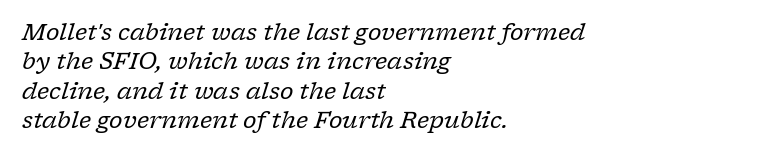
Evenly set lines give the paragraph a standard silhouette. Words float on clear page, feet unadorned. Slant detected: the letters are inclined. Tracking here is standard; glyphs follow each other at the usual distance. The letters look calm and open, with moderate or lighter stems.
